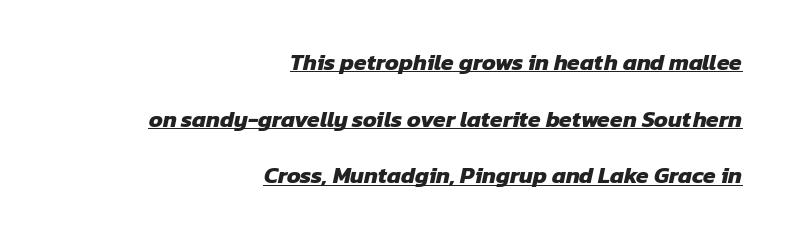
The block of text is sparse from top to bottom, with ample space between rows. Look at the stroke-to-counter ratio: heavy, a bold. In terms of letterspacing, this is plain default setting. This is underlined copy, the kind a proofreader might mark for attention. Visually the block forms a straight wall on the right and a jagged coastline on the left.
